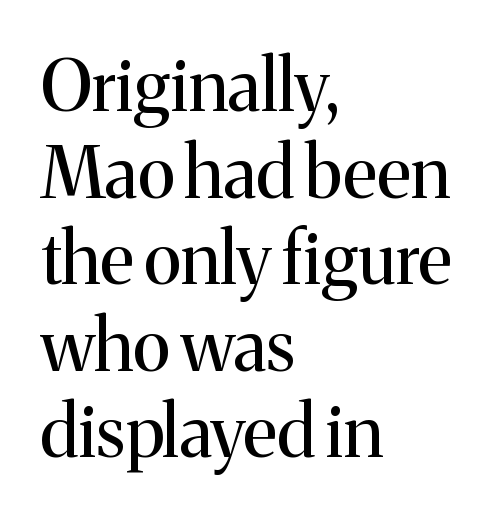
{"serif": "yes", "italic": "no", "bold": "no", "weight": "regular", "width": "normal", "stroke_contrast": "medium", "x_height": "medium", "monospaced": "no", "underline": "no", "align": "left", "line_spacing_ratio": 1.22, "letter_spacing": "normal", "letter_spacing_em": 0.0, "glyph_px": 71}
